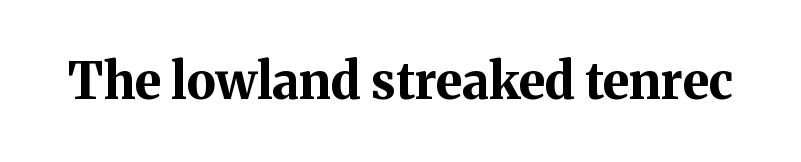
The image shows 50 px bold serif type, upright; set normal letter spacing, not underlined; medium stroke contrast and a medium x-height.
